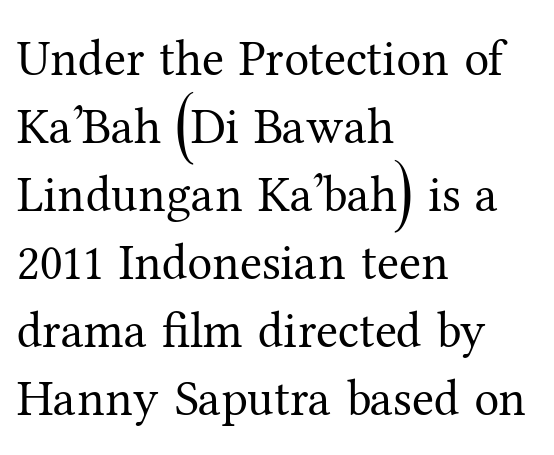
Classification — serif. Is this a fixed-width face? No — the glyphs have proportional, varying widths. Line starts are locked; line ends wander. If you drew a line through each stem, it would be perfectly vertical. The string is rendered with underlining switched off.
